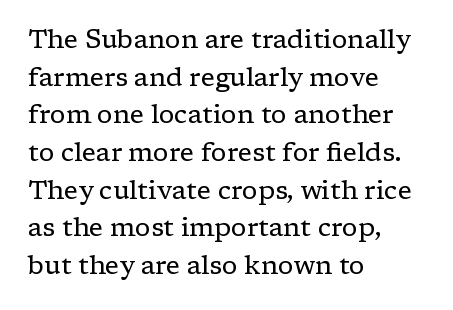
{"italic": "no", "bold": "no", "underline": "no", "align": "left", "line_spacing": "normal", "line_spacing_ratio": 1.45, "letter_spacing": "normal", "letter_spacing_em": 0.0, "glyph_px": 26}
